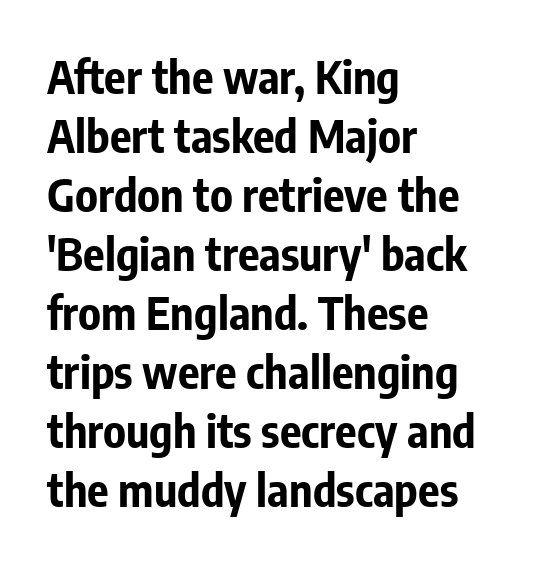
The image shows 45 px bold, condensed sans-serif type, upright; set left-aligned, normal line spacing (1.31x), normal letter spacing, not underlined; low stroke contrast and a medium x-height.
